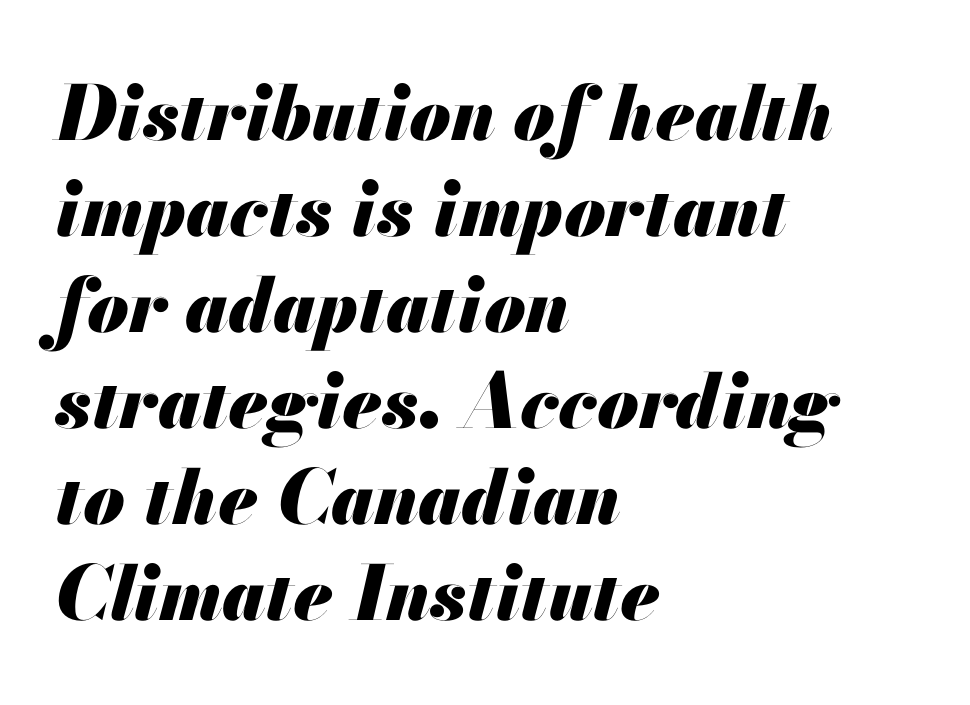
The image shows 75 px heavy type, italic (leaning right); set left-aligned, normal line spacing (1.28x), normal letter spacing, not underlined; medium stroke contrast and a small x-height.
